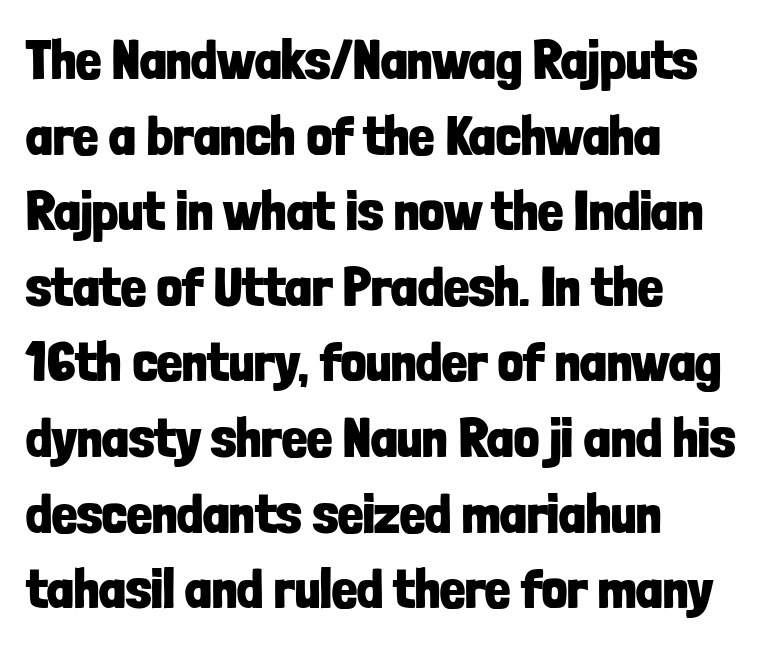
{"serif": "no", "italic": "no", "bold": "yes", "weight": "bold", "width": "condensed", "stroke_contrast": "low", "x_height": "medium", "monospaced": "no", "underline": "no", "align": "left", "line_spacing": "normal", "line_spacing_ratio": 1.35, "letter_spacing": "normal", "letter_spacing_em": 0.0, "glyph_px": 56}
